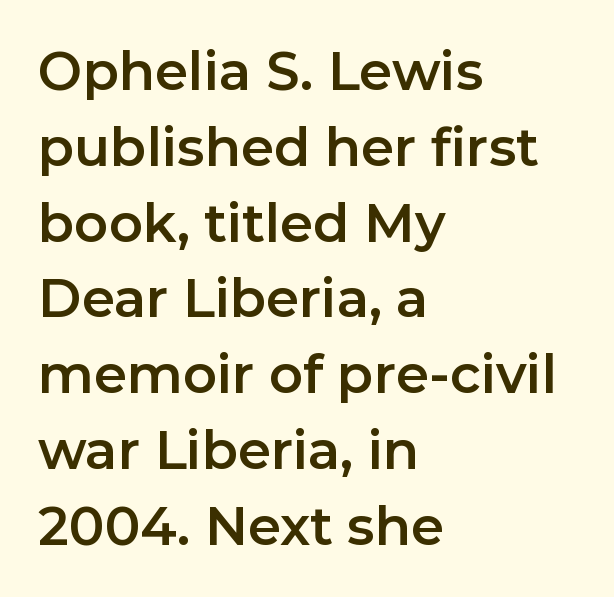
Looks like regular typesetting: each glyph gets only the width it needs. Casual observation: everything's shoved over to the left. The rendering uses a moderate line-height, typical for paragraphs. How are the letters spaced? Ordinarily, with no added tracking. The face used here is a sans, in the tradition of grotesques and geometrics.
